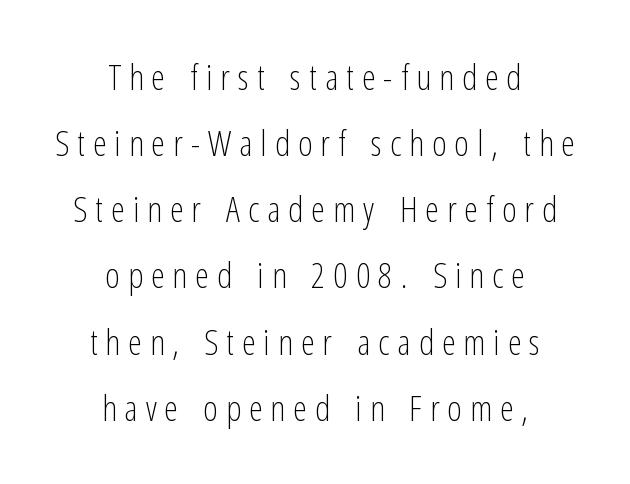
The image shows 35 px light, condensed sans-serif type, upright; set centered, line spacing 1.89x, unusually wide letter spacing (+0.23 em), not underlined; low stroke contrast and a medium x-height.
